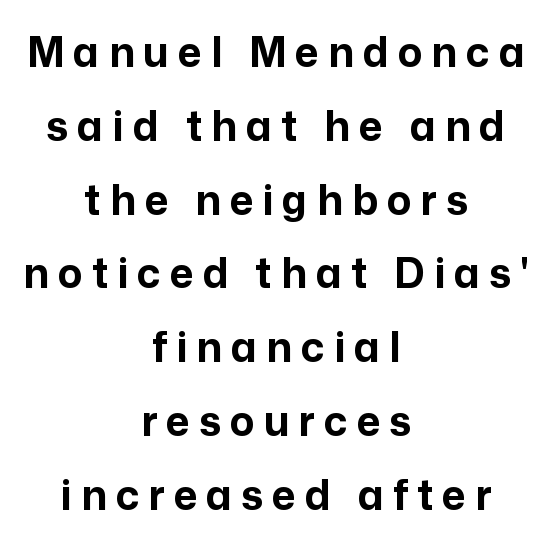
{"serif": "no", "italic": "no", "bold": "yes", "weight": "bold", "width": "normal", "stroke_contrast": "low", "x_height": "medium", "monospaced": "no", "underline": "no", "align": "center", "line_spacing_ratio": 1.8, "letter_spacing": "wide", "letter_spacing_em": 0.22, "glyph_px": 41}
